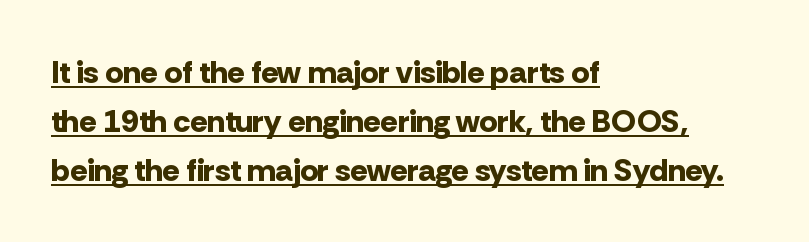
The image shows 32 px bold sans-serif type, upright; set left-aligned, normal line spacing (1.53x), normal letter spacing, underlined; low stroke contrast and a medium x-height.
